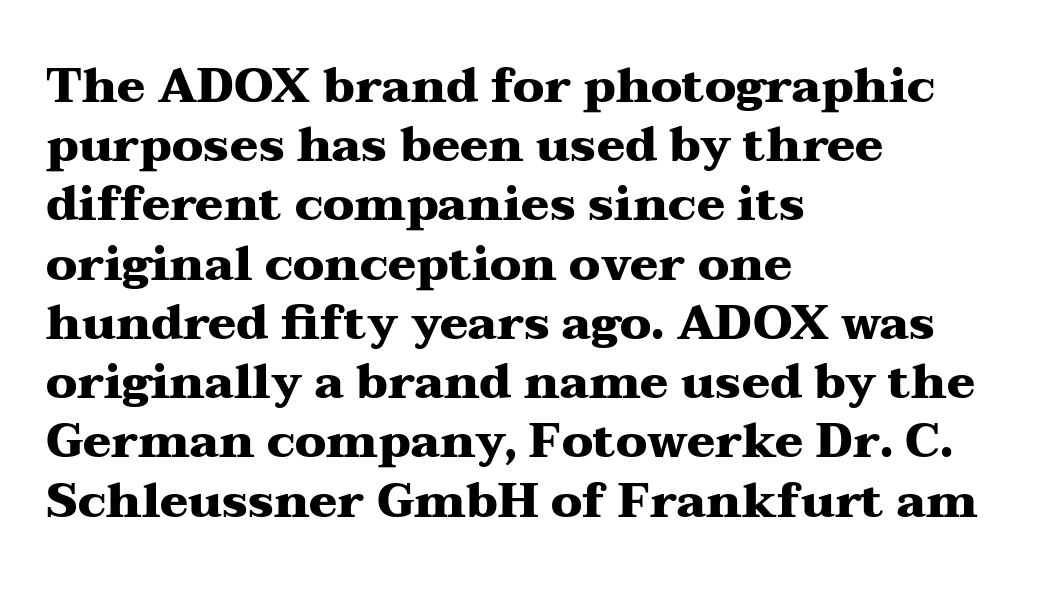
Strong, thick strokes mark this as bold type. The foot of each line stays bare and open. The face used here is proportionally spaced, like ordinary book or web type. Interline gaps are of average width in this sample. The typography opts for an upright posture over an oblique one.
